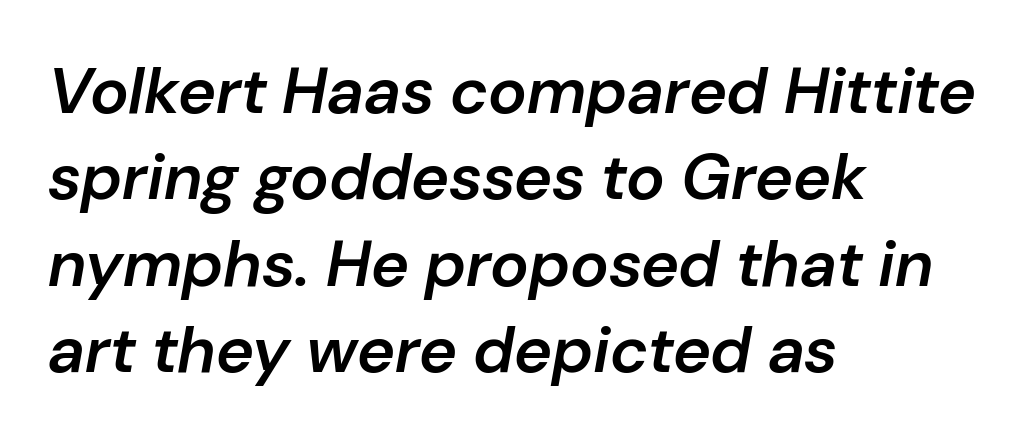
{"italic": "yes", "lean": "right", "slant_degrees": 10, "bold": "semi", "weight": "semibold", "width": "normal", "stroke_contrast": "low", "x_height": "medium", "monospaced": "no", "underline": "no", "align": "left", "line_spacing": "normal", "line_spacing_ratio": 1.33, "letter_spacing": "normal", "letter_spacing_em": 0.0, "glyph_px": 65}
